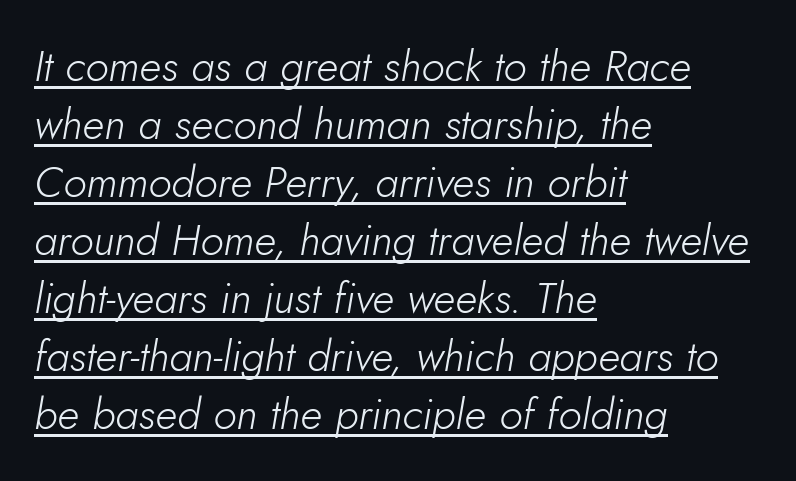
{"italic": "yes", "lean": "right", "slant_degrees": 5, "bold": "no", "weight": "light", "width": "normal", "stroke_contrast": "low", "x_height": "small", "monospaced": "no", "underline": "yes", "align": "left", "line_spacing": "normal", "line_spacing_ratio": 1.35, "letter_spacing": "normal", "letter_spacing_em": 0.0, "glyph_px": 43}
